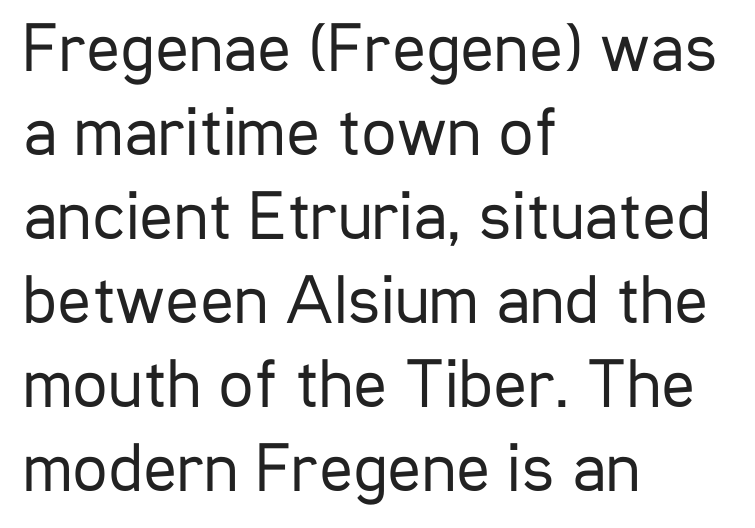
Q: Is the text bold? A: No.
Q: Is the text italic (slanted)? A: No, it is upright.
Q: Is the typeface a serif or a sans-serif typeface? A: Sans-serif.
Q: Is the text underlined? A: No.
Q: How is the paragraph aligned? A: Left-aligned.
Q: Is the spacing between letters normal or unusually wide? A: Normal.
Q: Width (condensed, normal, or wide)? A: Condensed.
Q: Stroke contrast? A: Low.
Q: x-height? A: Medium.
Q: Monospaced? A: No.
